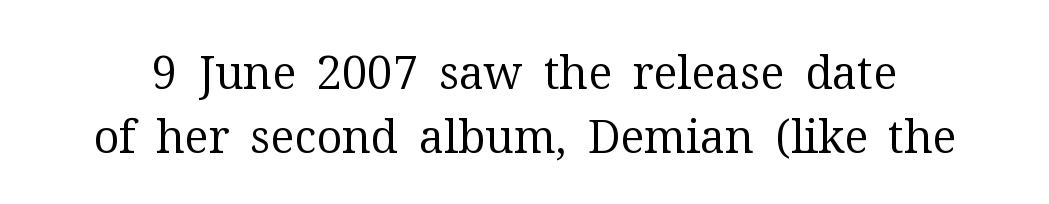
This sample uses a serif face. In terms of posture, this sample is upright. Lines of text with bare space underneath. The block of text has a typical density, with ordinary space between rows. Letters have the restrained weight of plain body copy at most. The letters sit at their default tracking, neither squeezed nor spread.
